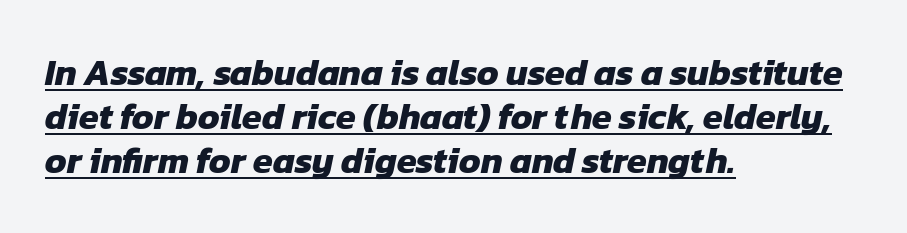
The ragged edge is on the right, which tells us the setting is flush left. The sample has been set heavy, in full bold. The face used here appears with an underline applied. Looks like regular typesetting: each glyph gets only the width it needs.
